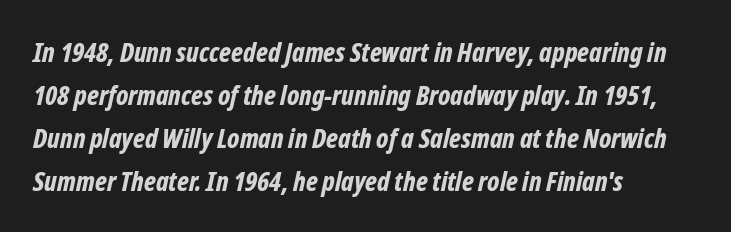
The image shows 27 px bold type, italic (leaning right); set left-aligned, normal line spacing (1.59x), normal letter spacing, not underlined.
